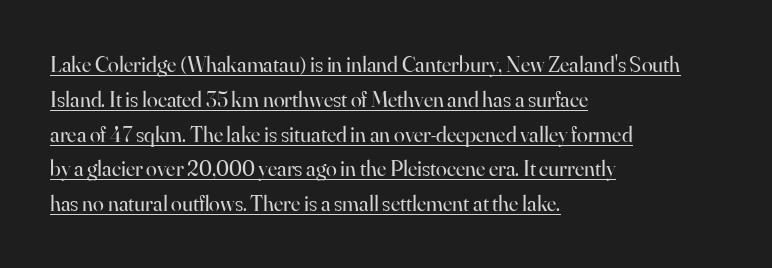
Casual observation: everything's shoved over to the left. No italicization has been applied; the sample stays upright. The block of text has a typical density, with ordinary space between rows. On a weight scale, this lands at 450 or below.
